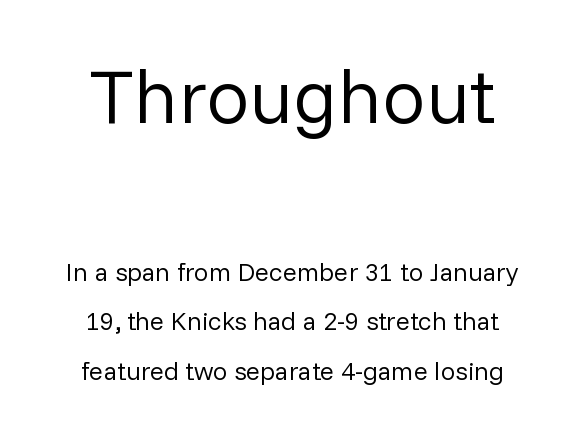
Q: Is the text bold? A: No.
Q: Is the text italic (slanted)? A: No, it is upright.
Q: Is the typeface a serif or a sans-serif typeface? A: Sans-serif.
Q: Is the text underlined? A: No.
Q: How is the paragraph aligned? A: Centered.
Q: Is the spacing between letters normal or unusually wide? A: Normal.
Q: Is the spacing between lines tight, normal or loose? A: Loose.
Q: Which block of text is set in a larger size, the first (top) or the second (bottom)? A: The first (top) one.
Q: Width (condensed, normal, or wide)? A: Normal.
Q: Stroke contrast? A: Low.
Q: x-height? A: Medium.
Q: Monospaced? A: No.
